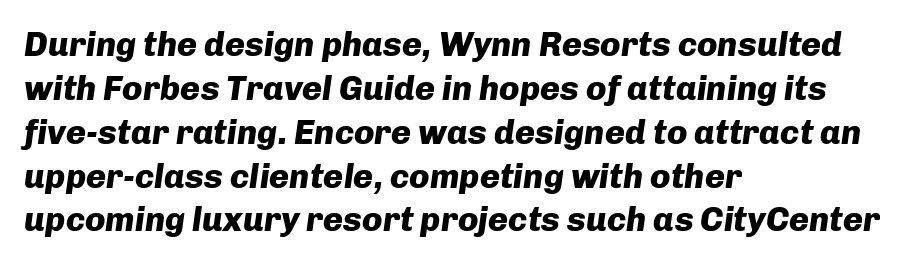
The image shows 34 px heavy type, italic (leaning right); set left-aligned, normal line spacing (1.29x), normal letter spacing, not underlined; low stroke contrast and a medium x-height.
